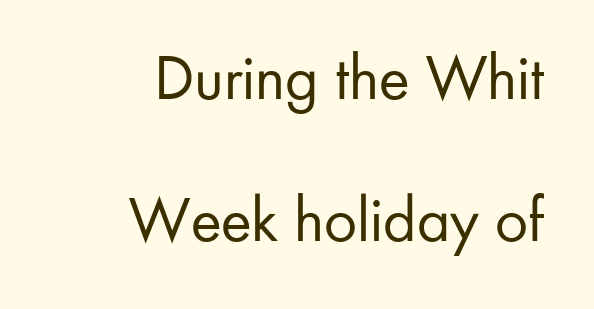
The rendering uses natural spacing where letterforms have individual widths. A student would call this right alignment; a typographer would say flush right, rag left. Heft: none added — not bold. There is no visible air inserted between adjacent glyphs.
